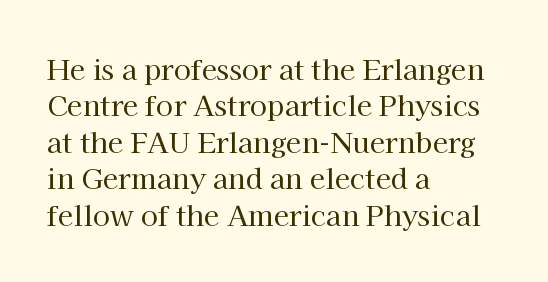
Compared with typical paragraphs, the rows here are spaced about the same. Weight: in the light-to-regular range. All the whitespace from short lines collects on the right. Type style note: has serifs.
